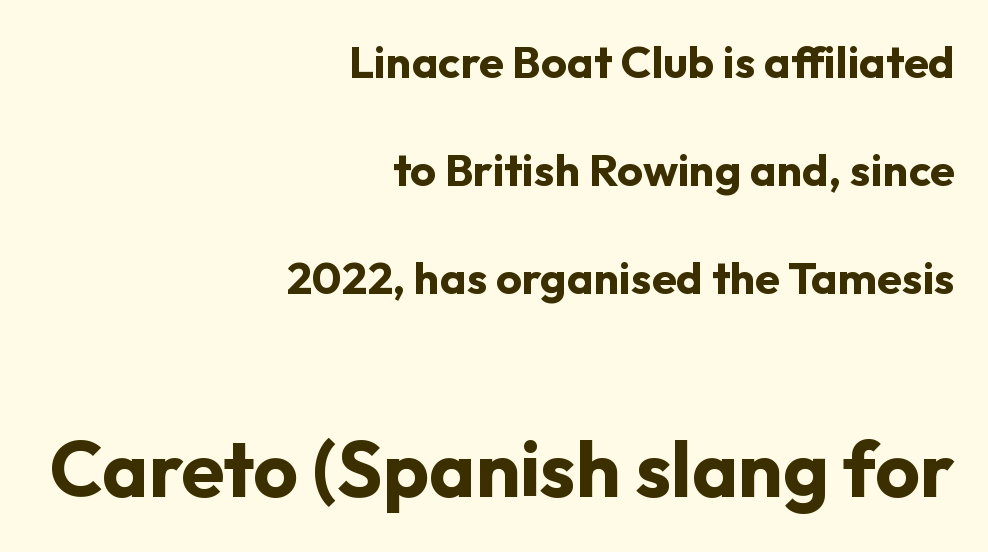
{"serif": "no", "italic": "no", "bold": "yes", "weight": "bold", "width": "normal", "stroke_contrast": "low", "x_height": "medium", "monospaced": "no", "underline": "no", "align": "right", "line_spacing": "loose", "line_spacing_ratio": 2.4, "letter_spacing": "normal", "letter_spacing_em": 0.0, "larger_block": "second", "size_ratio": 1.73, "glyph_px": 78}
